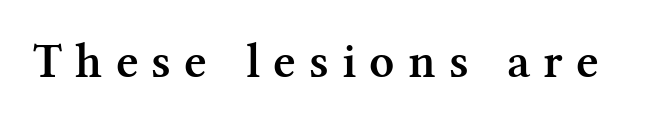
{"serif": "yes", "italic": "no", "bold": "semi", "weight": "semibold", "width": "normal", "stroke_contrast": "medium", "x_height": "medium", "monospaced": "no", "underline": "no", "letter_spacing": "wide", "letter_spacing_em": 0.27, "glyph_px": 49}
